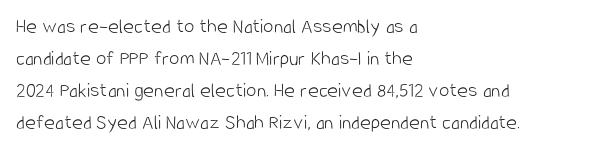
The image shows 21 px text type, upright; set left-aligned, normal line spacing (1.53x), normal letter spacing, not underlined.
